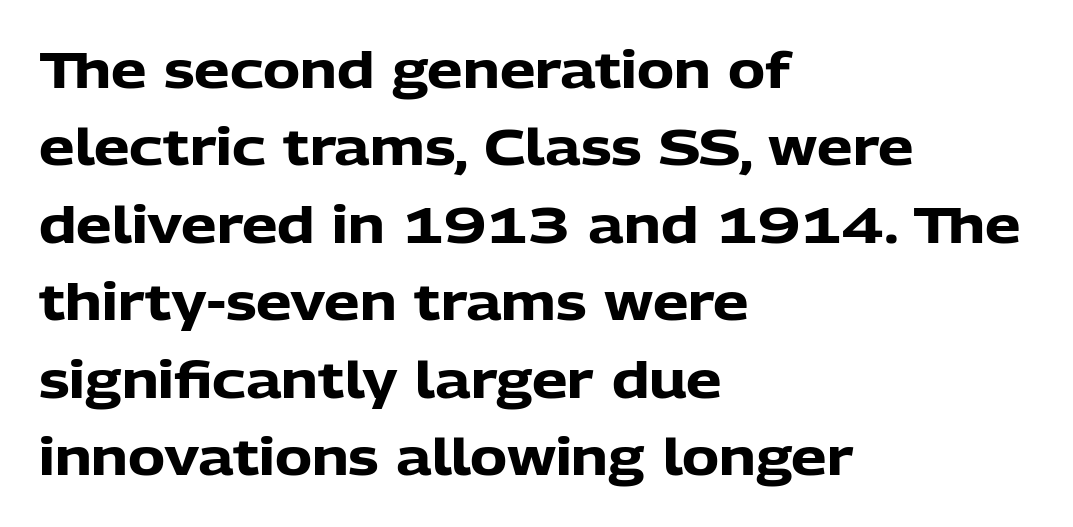
A typesetter would call this zero additional tracking. A typesetter would call this proportional, since set widths differ per character. How heavy is the stroke? Heavy — this is a bold. The strip under each line holds only bare page. Designer's note — italics off, roman on. The passage shown stacks its lines at a standard gap.
